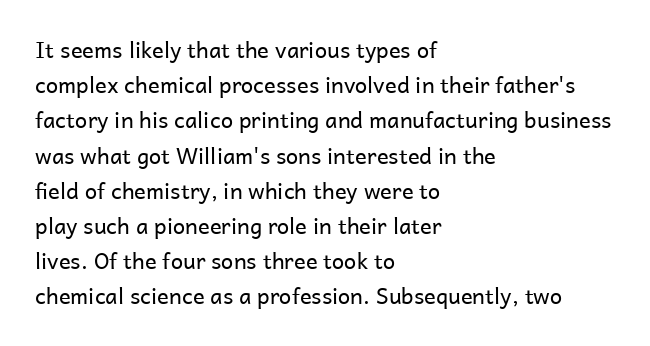
A quiet, ordinary-to-light weight characterises the typeface. Default kerning and tracking; the words read as compact shapes. These lines stack with their left ends in a neat column. The leading is moderate, giving the passage an even texture.
